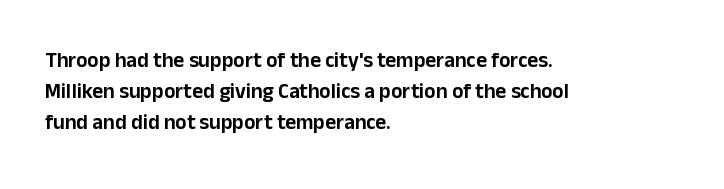
{"italic": "no", "underline": "no", "align": "left", "line_spacing": "normal", "line_spacing_ratio": 1.47, "letter_spacing": "normal", "letter_spacing_em": 0.0, "glyph_px": 21}
